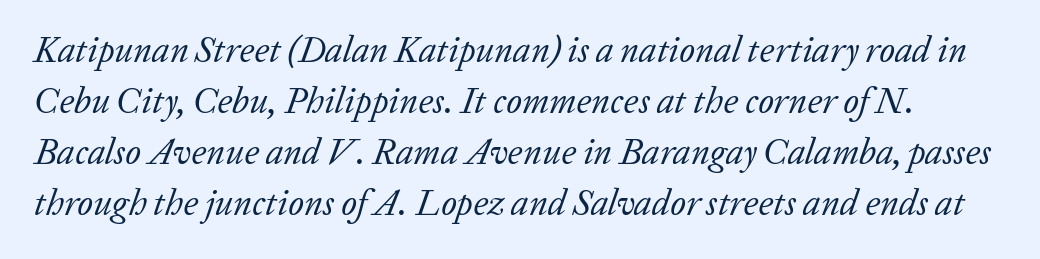
The image shows 36 px regular-weight serif type, italic (leaning right); set normal line spacing (1.42x), normal letter spacing, not underlined; low stroke contrast and a medium x-height.
